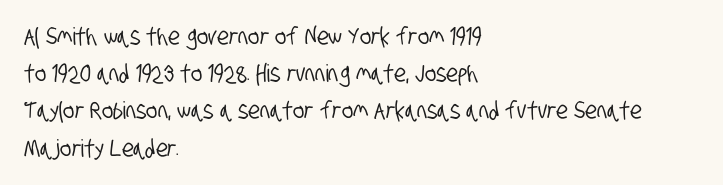
The image shows 24 px text type; set left-aligned, normal line spacing (1.55x), normal letter spacing, not underlined.
